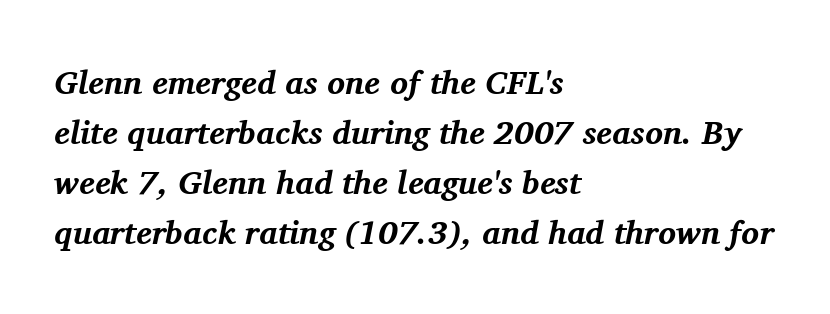
Q: Is the text bold? A: Yes.
Q: Is the text italic (slanted)? A: Yes, it leans right by about 11 degrees.
Q: Is the typeface a serif or a sans-serif typeface? A: Serif.
Q: Is the text underlined? A: No.
Q: How is the paragraph aligned? A: Left-aligned.
Q: Is the spacing between letters normal or unusually wide? A: Normal.
Q: Is the spacing between lines tight, normal or loose? A: Normal.
Q: Width (condensed, normal, or wide)? A: Normal.
Q: Stroke contrast? A: Medium.
Q: x-height? A: Medium.
Q: Monospaced? A: No.
